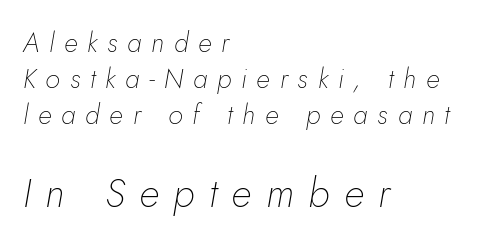
{"italic": "yes", "lean": "right", "slant_degrees": 5, "bold": "no", "weight": "thin", "width": "normal", "stroke_contrast": "low", "x_height": "small", "monospaced": "no", "underline": "no", "align": "left", "line_spacing": "normal", "line_spacing_ratio": 1.34, "letter_spacing": "wide", "letter_spacing_em": 0.36, "larger_block": "second", "size_ratio": 1.48, "glyph_px": 40}
